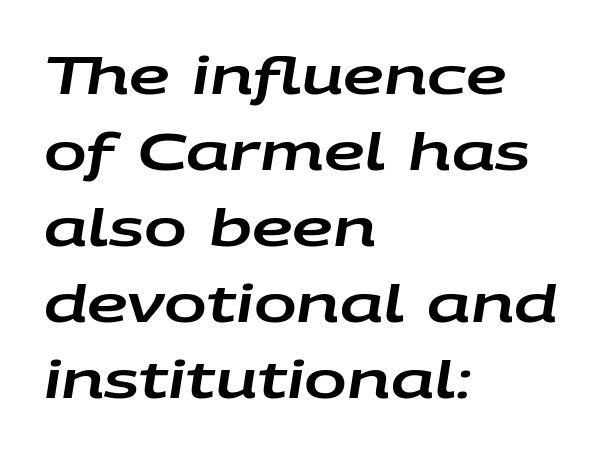
Designer's note — italics engaged. Lines of text with bare space underneath. Tracking here is standard; glyphs follow each other at the usual distance. Looks like regular typesetting: each glyph gets only the width it needs. Compared with typical paragraphs, the rows here are spaced about the same.
